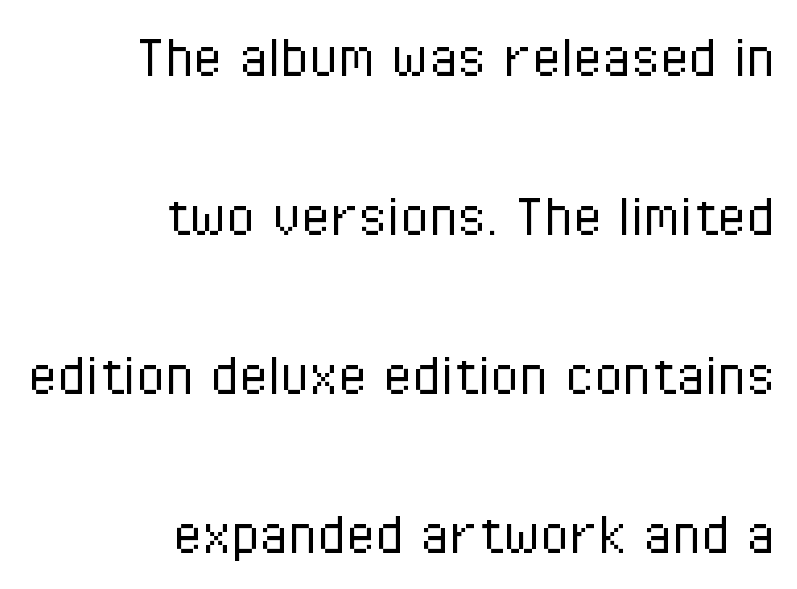
{"serif": "no", "italic": "no", "bold": "no", "weight": "light", "width": "condensed", "stroke_contrast": "low", "x_height": "medium", "monospaced": "no", "underline": "no", "align": "right", "line_spacing": "loose", "line_spacing_ratio": 2.41, "letter_spacing": "normal", "letter_spacing_em": 0.0, "glyph_px": 66}
